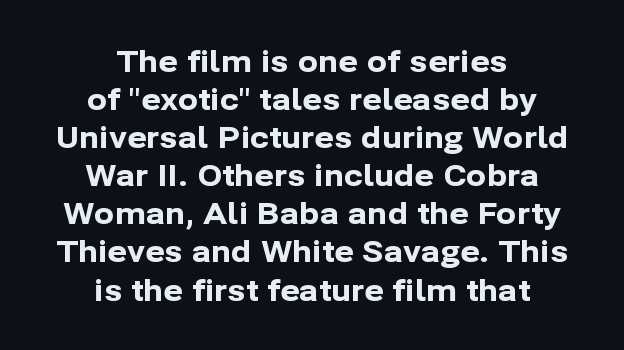
Q: Is the text bold? A: Yes.
Q: Is the text italic (slanted)? A: No, it is upright.
Q: Is the typeface a serif or a sans-serif typeface? A: Sans-serif.
Q: Is the text underlined? A: No.
Q: How is the paragraph aligned? A: Centered.
Q: Is the spacing between letters normal or unusually wide? A: Normal.
Q: Is the spacing between lines tight, normal or loose? A: Normal.
Q: Width (condensed, normal, or wide)? A: Normal.
Q: Stroke contrast? A: Low.
Q: x-height? A: Medium.
Q: Monospaced? A: No.
